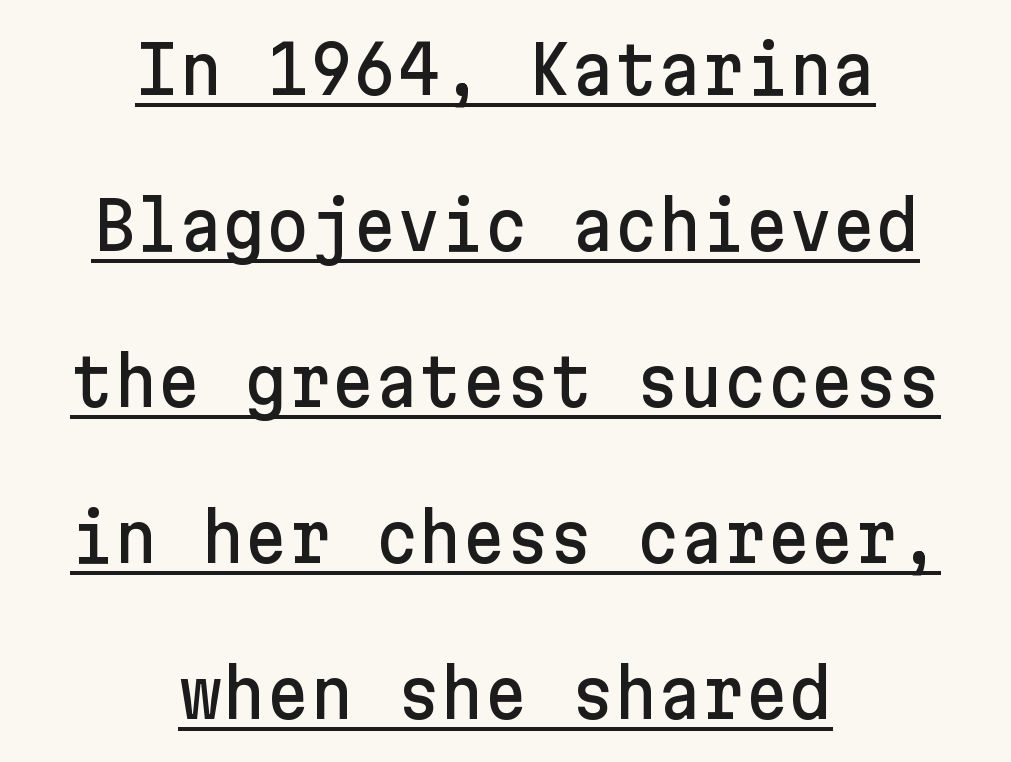
The image shows 67 px sans-serif type, upright; set centered, loose line spacing (2.33x), normal letter spacing, underlined; low stroke contrast and a medium x-height.
